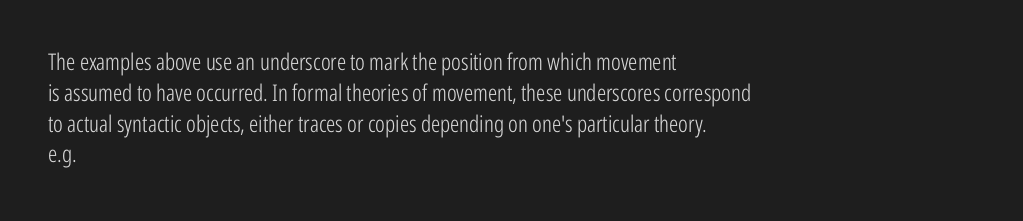
The image shows 23 px text type, upright; set left-aligned, normal line spacing (1.34x), normal letter spacing, not underlined.
